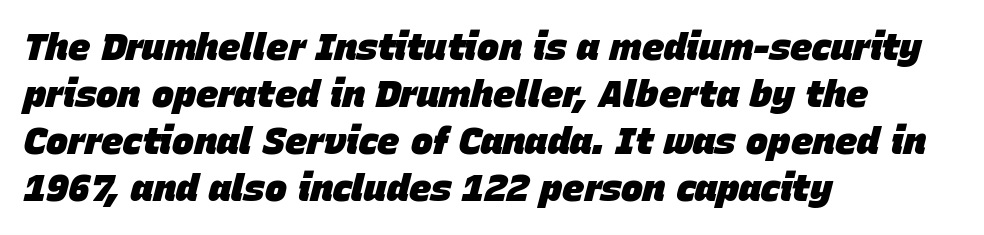
{"italic": "yes", "lean": "right", "slant_degrees": 15, "bold": "yes", "weight": "heavy", "width": "normal", "stroke_contrast": "low", "x_height": "large", "monospaced": "no", "underline": "no", "align": "left", "line_spacing": "normal", "line_spacing_ratio": 1.27, "letter_spacing": "normal", "letter_spacing_em": 0.0, "glyph_px": 37}
